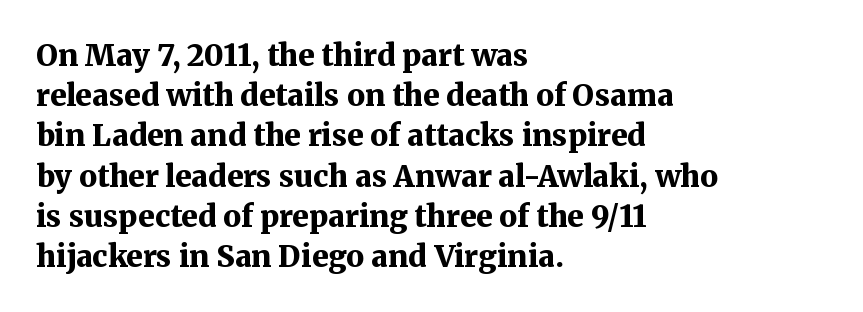
The image shows 30 px bold serif type, upright; set left-aligned, normal line spacing (1.34x), normal letter spacing, not underlined; medium stroke contrast and a medium x-height.
